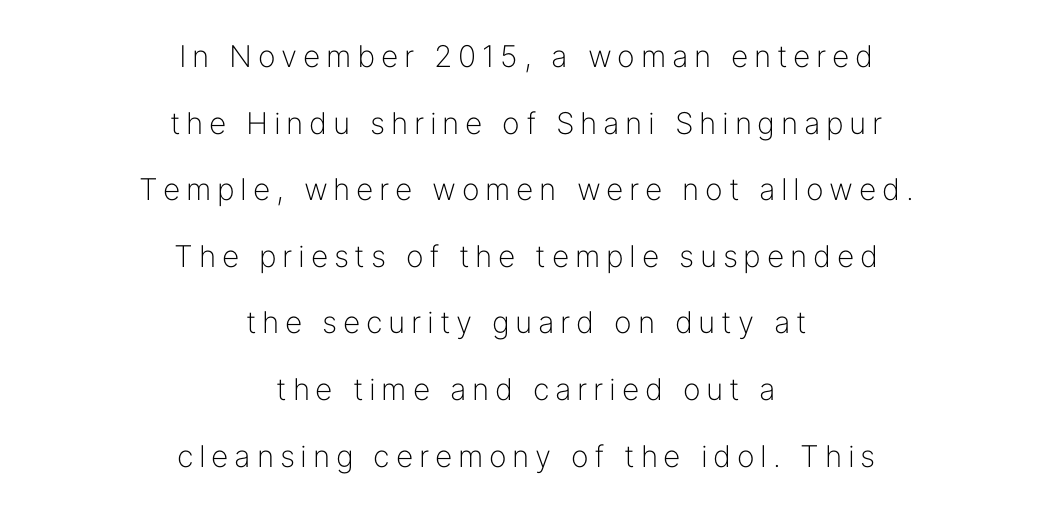
Q: Is the text bold? A: No.
Q: Is the text italic (slanted)? A: No, it is upright.
Q: Is the typeface a serif or a sans-serif typeface? A: Sans-serif.
Q: Is the text underlined? A: No.
Q: How is the paragraph aligned? A: Centered.
Q: Is the spacing between lines tight, normal or loose? A: Loose.
Q: Width (condensed, normal, or wide)? A: Normal.
Q: Stroke contrast? A: Low.
Q: x-height? A: Medium.
Q: Monospaced? A: No.
